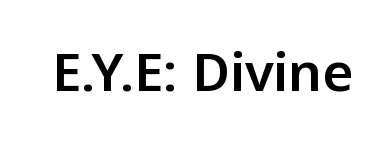
The image shows 53 px sans-serif type, upright; set normal letter spacing, not underlined; low stroke contrast and a medium x-height.
